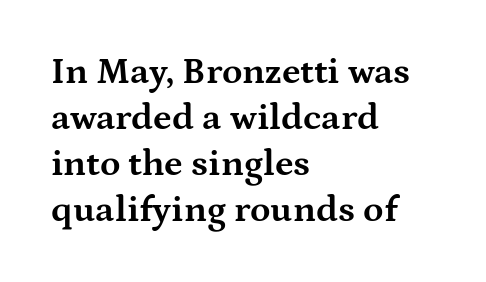
Heavy-handed strokes throughout: this text is bold. The horizontal fit of the characters is conventional and even. Line starts are locked; line ends wander. Looks like regular typesetting: each glyph gets only the width it needs.
